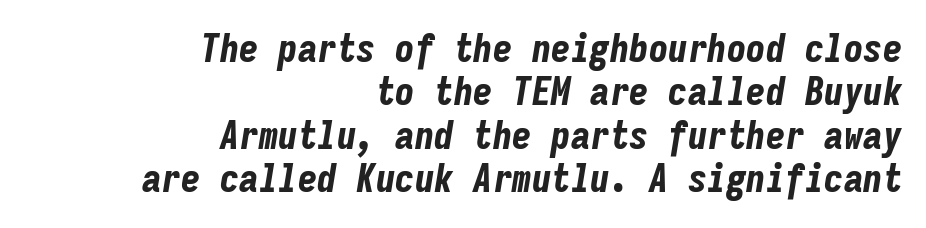
The image shows 39 px bold, condensed type, italic (leaning right), monospaced; set right-aligned, tight line spacing (1.11x), normal letter spacing, not underlined; low stroke contrast and a medium x-height.
